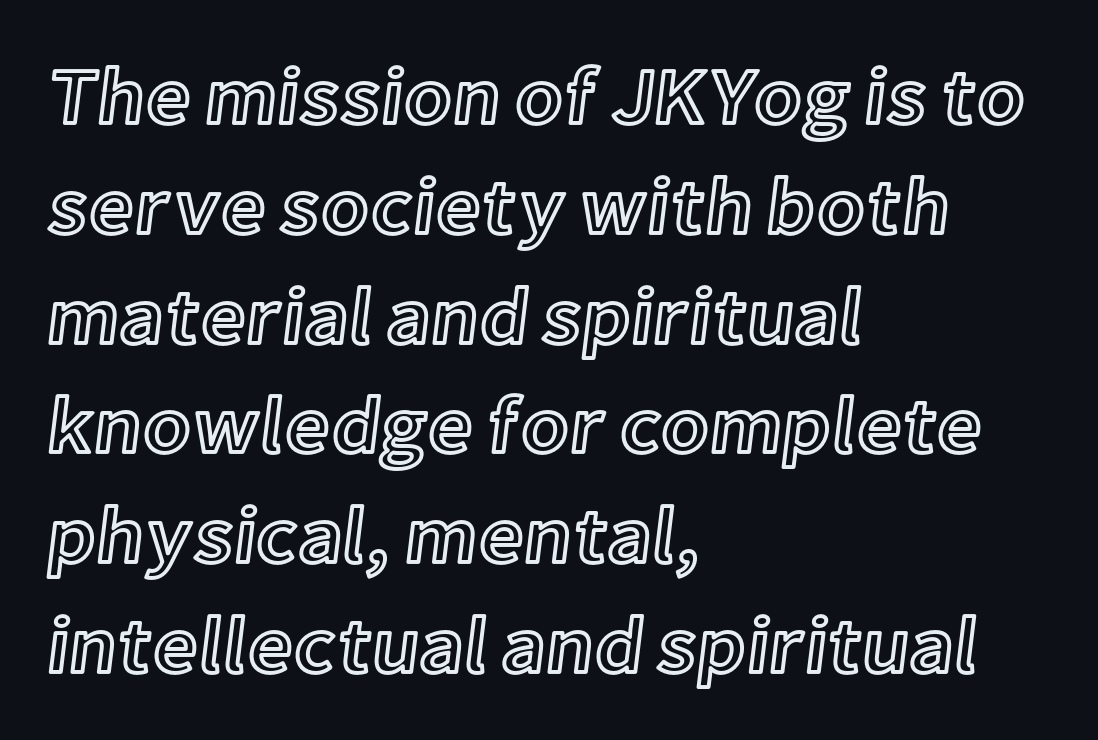
Is the block centered? No — it sits flush against the left margin. Think of a printed novel: that variable character pitch is what you see here. Each word holds together tightly as a unit, with standard inter-letter gaps. Interline gaps are of average width in this sample.
